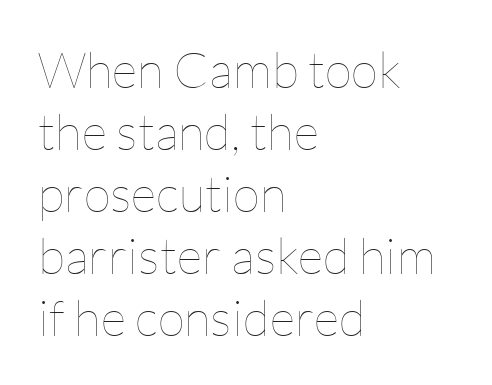
Q: Is the text bold? A: No.
Q: Is the text italic (slanted)? A: No, it is upright.
Q: Is the text underlined? A: No.
Q: How is the paragraph aligned? A: Left-aligned.
Q: Is the spacing between letters normal or unusually wide? A: Normal.
Q: Width (condensed, normal, or wide)? A: Normal.
Q: Stroke contrast? A: Low.
Q: x-height? A: Medium.
Q: Monospaced? A: No.
